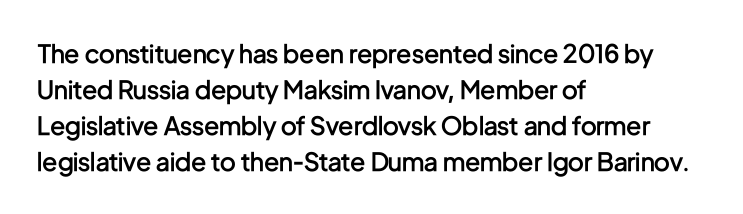
The image shows 25 px text type, upright; set left-aligned, normal line spacing (1.44x), normal letter spacing, not underlined.
